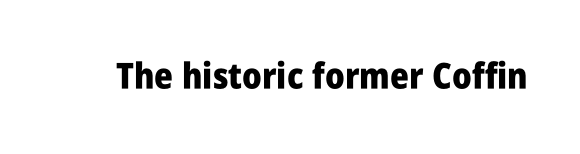
{"serif": "no", "italic": "no", "bold": "yes", "weight": "heavy", "width": "condensed", "stroke_contrast": "low", "x_height": "large", "monospaced": "no", "underline": "no", "letter_spacing": "normal", "letter_spacing_em": 0.0, "glyph_px": 36}
